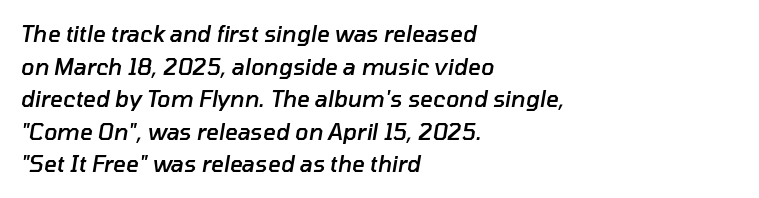
{"italic": "yes", "lean": "right", "slant_degrees": 10, "bold": "semi", "underline": "no", "align": "left", "line_spacing": "normal", "line_spacing_ratio": 1.48, "letter_spacing": "normal", "letter_spacing_em": 0.0, "glyph_px": 22}
